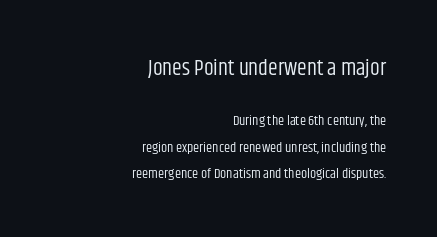
{"italic": "no", "bold": "no", "underline": "no", "align": "right", "line_spacing_ratio": 1.89, "letter_spacing": "normal", "letter_spacing_em": 0.0, "larger_block": "first", "size_ratio": 1.57, "glyph_px": 22}
